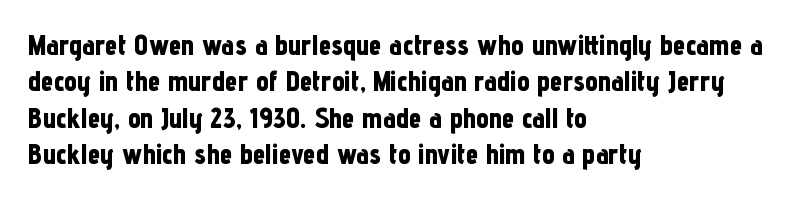
The image shows 28 px bold, condensed sans-serif type, upright; set left-aligned, normal line spacing (1.3x), normal letter spacing, not underlined; low stroke contrast and a medium x-height.
